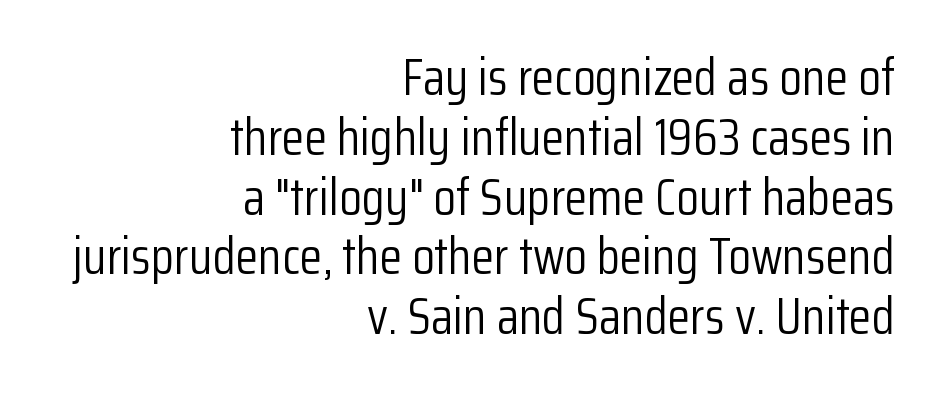
Counters stay open thanks to moderate or lighter strokes. The typeface chosen for these lines omits serifs. Casual observation: everything's shoved over to the right. The baseline area is clear. Think of a printed novel: that variable character pitch is what you see here.
